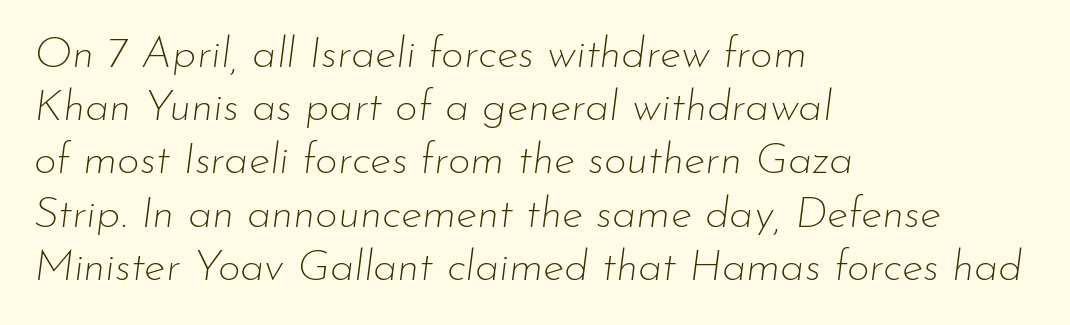
{"italic": "yes", "lean": "right", "slant_degrees": 7, "bold": "no", "weight": "thin", "width": "normal", "stroke_contrast": "low", "x_height": "small", "monospaced": "no", "underline": "no", "align": "left", "line_spacing_ratio": 1.21, "letter_spacing": "normal", "letter_spacing_em": 0.0, "glyph_px": 44}
